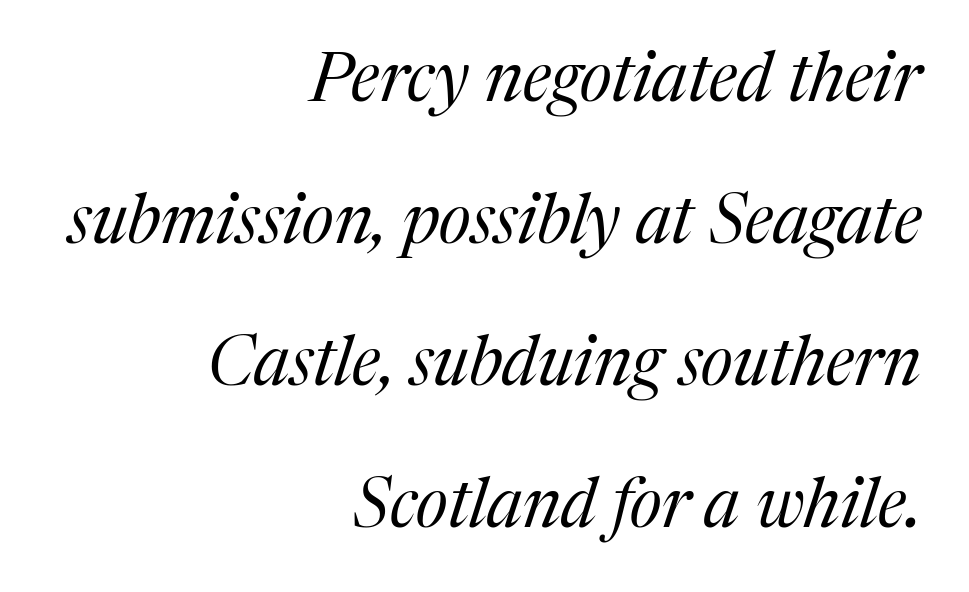
Beneath every word, the page is bare. Typographically, this falls in the serif category. Varying glyph widths throughout — classic text-font behaviour. The font is comparable to plain body text, perhaps lighter. Compared with ordinary roman type, these characters are visibly tilted.
